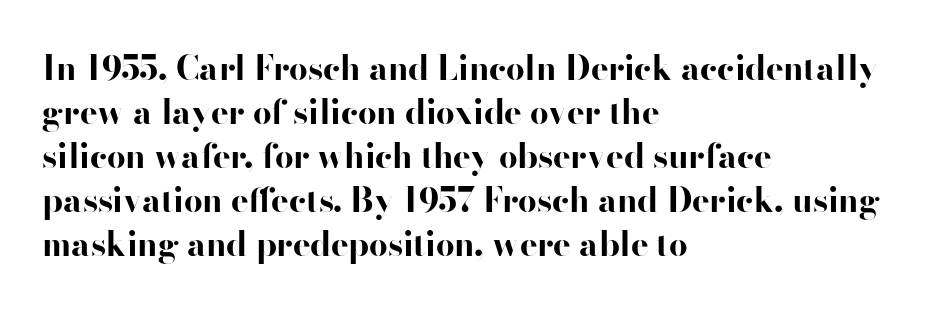
Q: Is the text bold? A: Yes.
Q: Is the text italic (slanted)? A: No, it is upright.
Q: Is the typeface a serif or a sans-serif typeface? A: Sans-serif.
Q: Is the text underlined? A: No.
Q: How is the paragraph aligned? A: Left-aligned.
Q: Is the spacing between letters normal or unusually wide? A: Normal.
Q: Is the spacing between lines tight, normal or loose? A: Normal.
Q: Width (condensed, normal, or wide)? A: Wide.
Q: Stroke contrast? A: High.
Q: x-height? A: Small.
Q: Monospaced? A: No.
